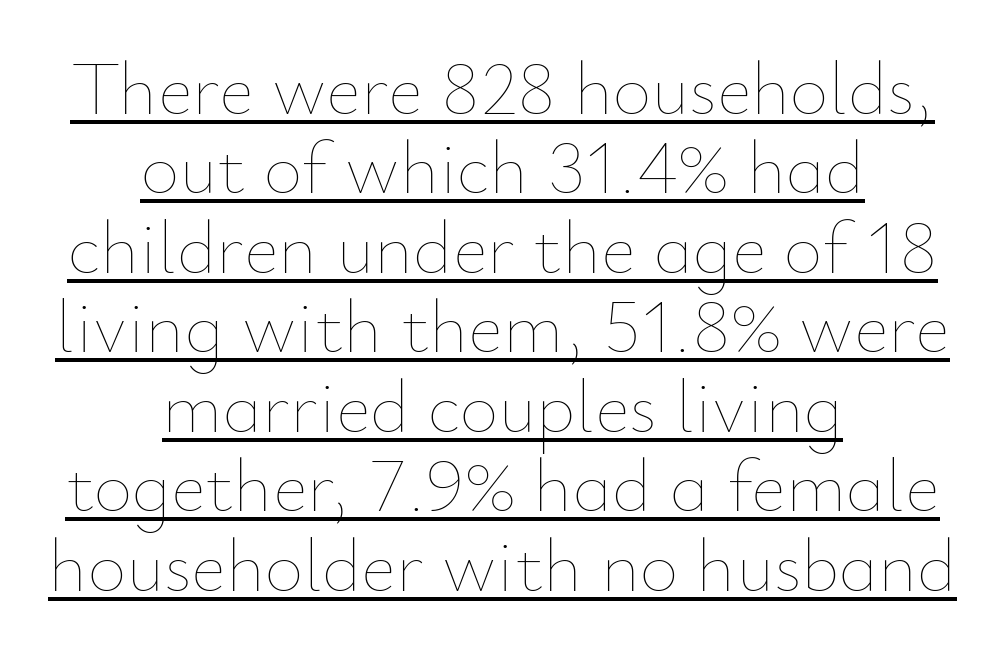
Note the varied advance widths — an 'i' is clearly narrower than an 'm'. Is there an underline? Yes — a line sits under the letters. Unbolded letterforms with no extra heft. Standard letterfit; no display-style spreading of the glyphs.
